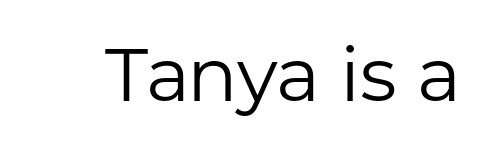
The image shows 75 px regular-weight sans-serif type, upright; set normal letter spacing, not underlined; low stroke contrast and a medium x-height.
